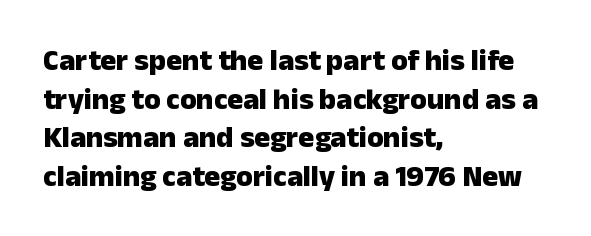
Stroke terminals: plain, sans-serif. The sample has been set heavy, in full bold. Posture: vertical. The rows are spaced the way most documents space them.
